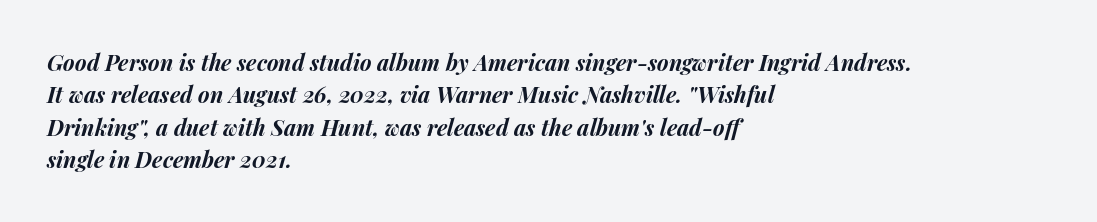
Characters are canted at an angle relative to the baseline's perpendicular. Interline gaps are of average width in this sample. One-word summary of the alignment: left. Observe the ordinary spacing: letters are neighbours, not strangers. The specimen omits any rule beneath the text block's lines.
